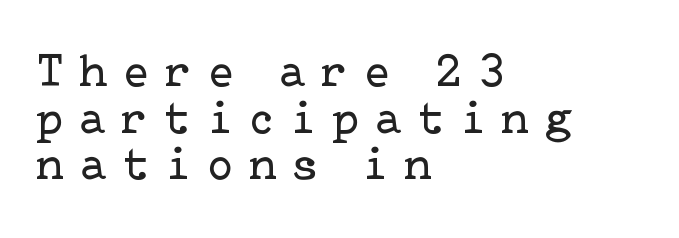
This reads as an unemphasized weight, regular at the heaviest. Does the lettering tilt? It doesn't — this is upright. This rendering features lettering with no underline. Regarding serifs, this sample has them. Letter spacing: wide. The ragged edge is on the right, which tells us the setting is flush left.
